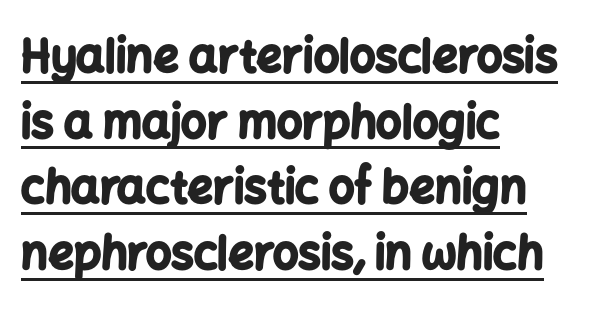
{"serif": "no", "italic": "no", "bold": "yes", "weight": "bold", "width": "normal", "stroke_contrast": "low", "x_height": "medium", "monospaced": "no", "underline": "yes", "align": "left", "line_spacing": "normal", "line_spacing_ratio": 1.46, "letter_spacing": "normal", "letter_spacing_em": 0.0, "glyph_px": 45}
